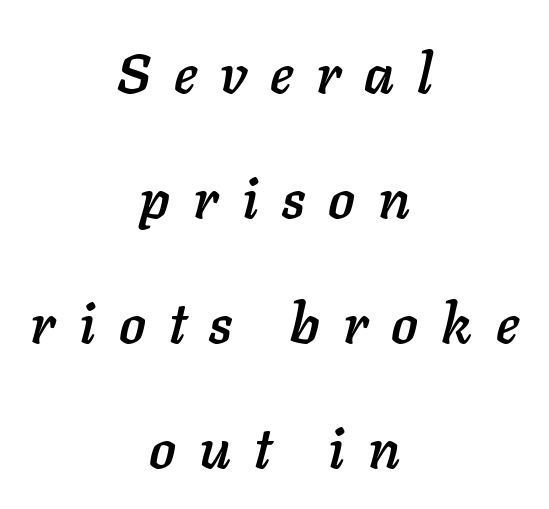
{"italic": "yes", "lean": "right", "slant_degrees": 11, "width": "normal", "stroke_contrast": "low", "x_height": "medium", "monospaced": "no", "underline": "no", "align": "center", "line_spacing": "loose", "line_spacing_ratio": 2.23, "letter_spacing": "wide", "letter_spacing_em": 0.41, "glyph_px": 56}
